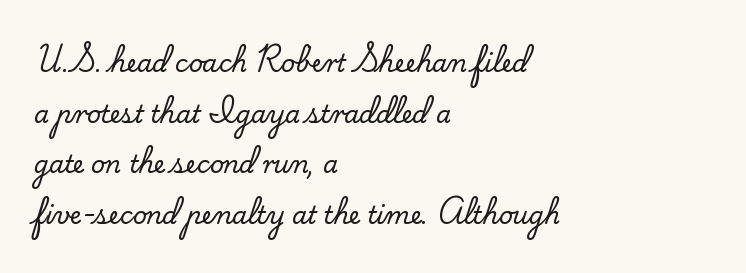
The image shows 24 px text type; set left-aligned, loose line spacing (2.11x), normal letter spacing, not underlined.
